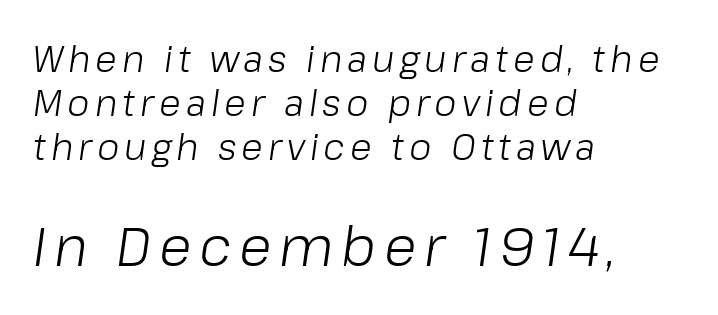
Underline: absent. Here the designer chose a conventional face with non-uniform glyph widths. You get the small type first, then a jump to larger type. The font sits on the lighter half of the weight spectrum, regular included. These lines stack with their left ends in a neat column.
